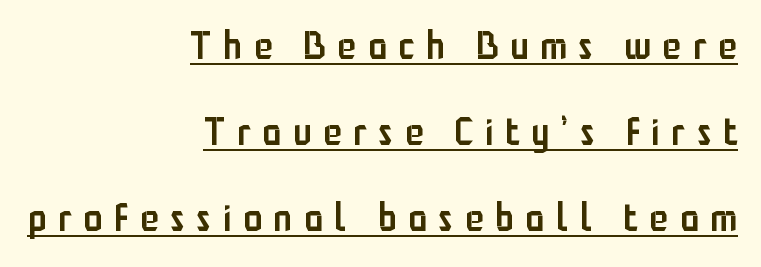
You could only call the tracking loose — the letters float apart. The rendering uses natural spacing where letterforms have individual widths. Slightly chunky letters — semibold, I'd say, not full bold. The designer dialed line spacing up above the default. Upright lettering throughout.
